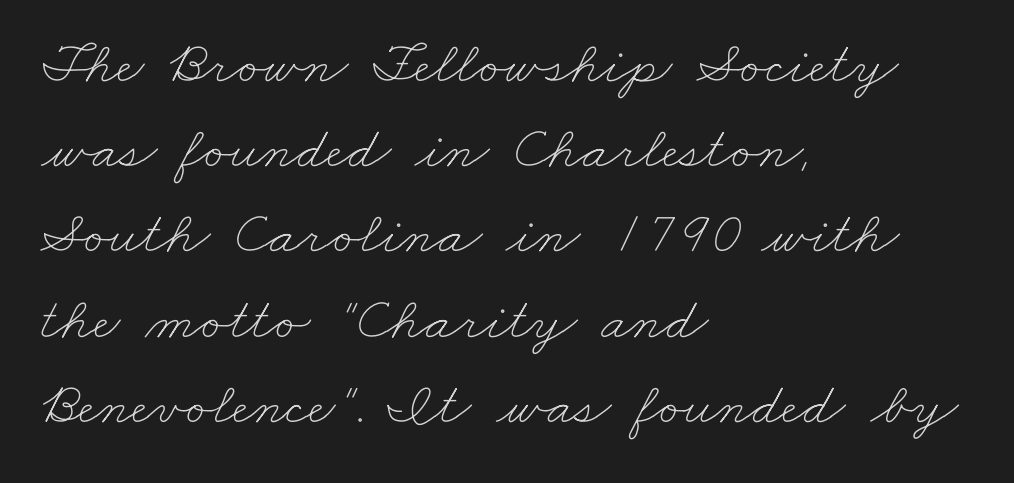
Q: Is the text bold? A: No.
Q: Is the text underlined? A: No.
Q: How is the paragraph aligned? A: Left-aligned.
Q: Is the spacing between letters normal or unusually wide? A: Normal.
Q: Is the spacing between lines tight, normal or loose? A: Normal.
Q: Width (condensed, normal, or wide)? A: Wide.
Q: Stroke contrast? A: Low.
Q: x-height? A: Small.
Q: Monospaced? A: No.
